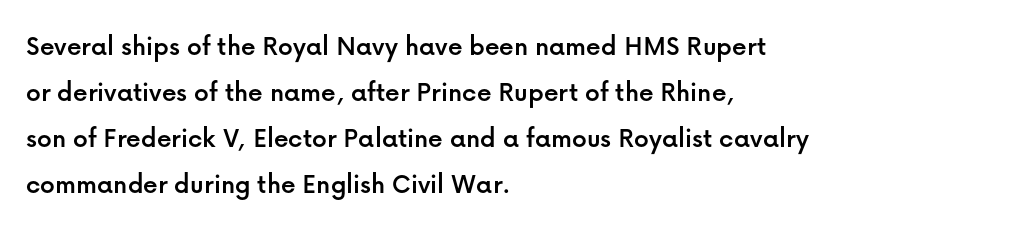
Q: Is the text italic (slanted)? A: No, it is upright.
Q: Is the typeface a serif or a sans-serif typeface? A: Sans-serif.
Q: Is the text underlined? A: No.
Q: How is the paragraph aligned? A: Left-aligned.
Q: Is the spacing between letters normal or unusually wide? A: Normal.
Q: Is the spacing between lines tight, normal or loose? A: Normal.
Q: Width (condensed, normal, or wide)? A: Normal.
Q: Stroke contrast? A: Low.
Q: x-height? A: Medium.
Q: Monospaced? A: No.
